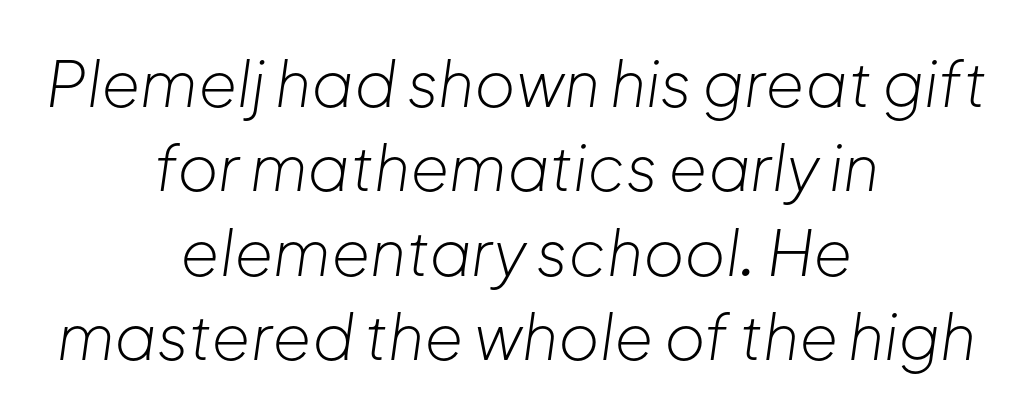
{"italic": "yes", "lean": "right", "slant_degrees": 8, "bold": "no", "weight": "light", "width": "normal", "stroke_contrast": "low", "x_height": "medium", "monospaced": "no", "underline": "no", "align": "center", "line_spacing": "normal", "line_spacing_ratio": 1.34, "letter_spacing": "normal", "letter_spacing_em": 0.0, "glyph_px": 63}
